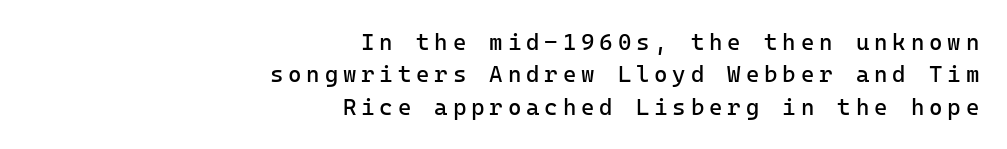
Clear beneath every line of the passage. A typesetter would call this heavily tracked-out type. If you drew a line through each stem, it would be perfectly vertical. Weight: in the light-to-regular range.
